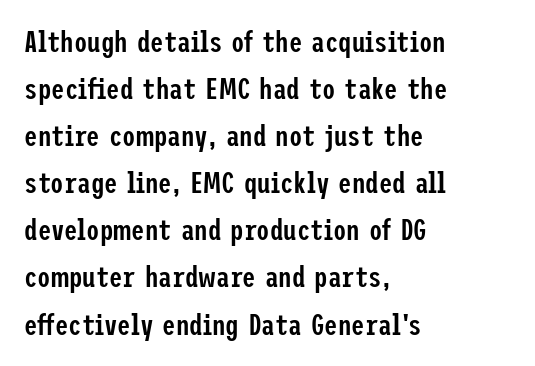
Q: Is the text bold? A: Semi-bold.
Q: Is the text italic (slanted)? A: No, it is upright.
Q: Is the typeface a serif or a sans-serif typeface? A: Sans-serif.
Q: Is the text underlined? A: No.
Q: How is the paragraph aligned? A: Left-aligned.
Q: Is the spacing between letters normal or unusually wide? A: Normal.
Q: Is the spacing between lines tight, normal or loose? A: Normal.
Q: Width (condensed, normal, or wide)? A: Condensed.
Q: Stroke contrast? A: Low.
Q: x-height? A: Medium.
